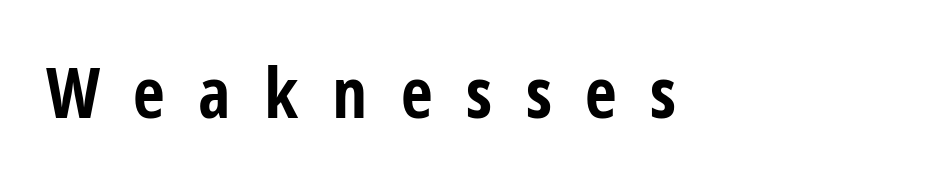
{"serif": "no", "italic": "no", "bold": "yes", "weight": "bold", "width": "condensed", "stroke_contrast": "low", "x_height": "medium", "monospaced": "no", "underline": "no", "align": "left", "letter_spacing": "wide", "letter_spacing_em": 0.48, "glyph_px": 70}
